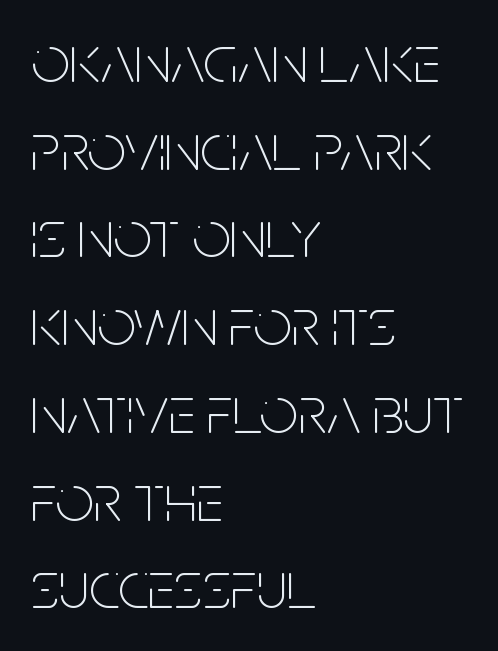
Q: Is the text bold? A: No.
Q: Is the text italic (slanted)? A: No, it is upright.
Q: Is the typeface a serif or a sans-serif typeface? A: Sans-serif.
Q: Is the text underlined? A: No.
Q: How is the paragraph aligned? A: Left-aligned.
Q: Is the spacing between letters normal or unusually wide? A: Normal.
Q: Is the spacing between lines tight, normal or loose? A: Normal.
Q: Width (condensed, normal, or wide)? A: Condensed.
Q: Stroke contrast? A: Low.
Q: x-height? A: Large.
Q: Monospaced? A: No.
